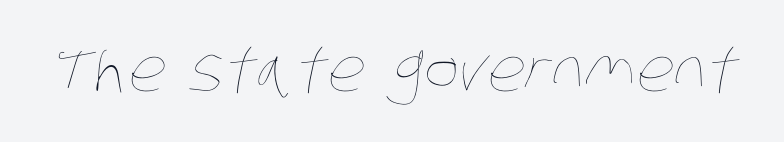
Decoration check: the copy has no underline. Is the letter spacing exaggerated? No — it looks like the ordinary default. Ink coverage per letter is moderate at most. Each letter keeps its own natural width here, so spacing adapts to shape.
